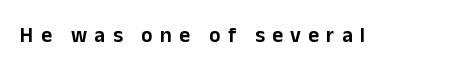
Q: Is the text italic (slanted)? A: No, it is upright.
Q: Is the text underlined? A: No.
Q: Is the spacing between letters normal or unusually wide? A: Unusually wide.
